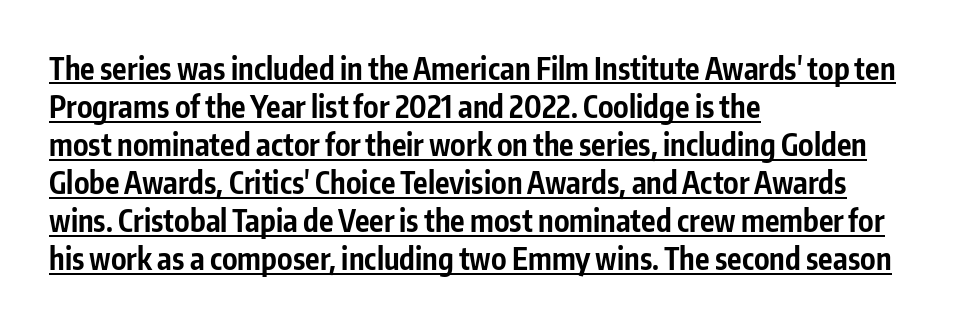
{"serif": "no", "italic": "no", "bold": "yes", "weight": "bold", "width": "condensed", "stroke_contrast": "low", "x_height": "medium", "monospaced": "no", "underline": "yes", "align": "left", "line_spacing": "normal", "line_spacing_ratio": 1.27, "letter_spacing": "normal", "letter_spacing_em": 0.0, "glyph_px": 30}
